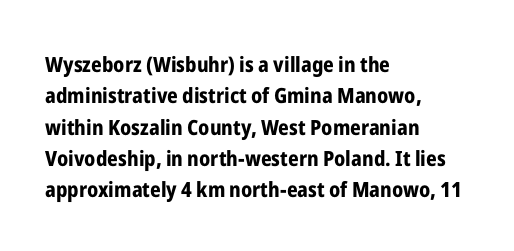
The image shows 21 px bold type, upright; set left-aligned, normal line spacing (1.49x), normal letter spacing, not underlined.
